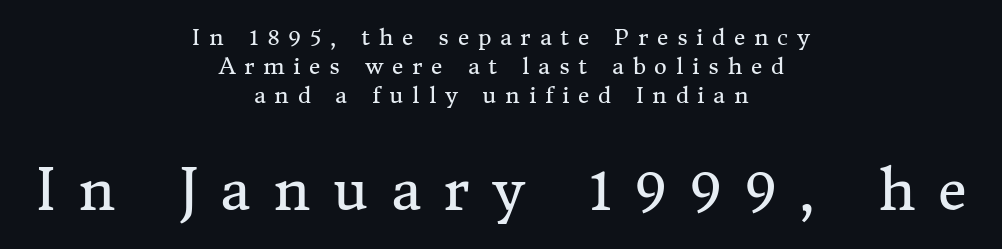
Vertical spacing — default. Compare the two chunks: the lower has the greater cap height. Both edges are ragged and mirror each other, which tells us the setting is centered. Note: serifs present on the glyphs. These lines are rendered in a variable-pitch font.
